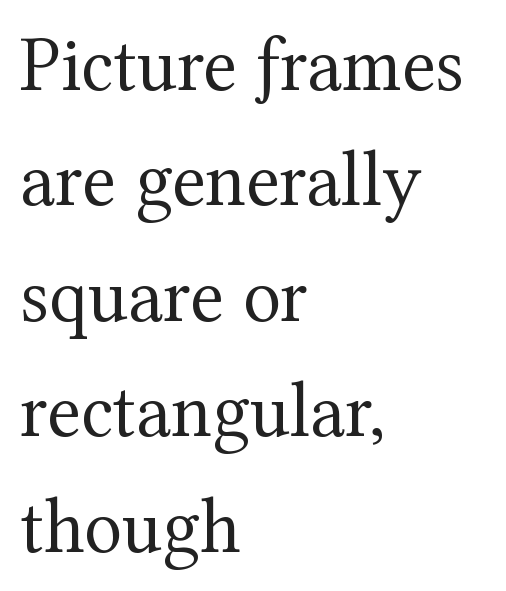
The passage shown has conventional tracking throughout. This sample keeps an unexceptional amount of space between lines. Font category for this specimen: serif. The rag falls on the right side of this text block. The letterforms sit at book weight or below. When letters stand straight like this, we call the style roman or upright.
